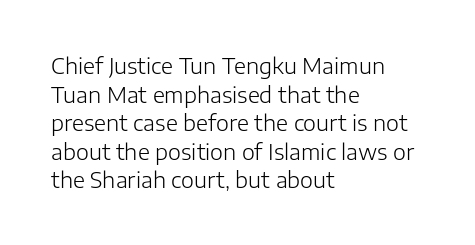
Q: Is the text bold? A: No.
Q: Is the text italic (slanted)? A: No, it is upright.
Q: Is the text underlined? A: No.
Q: How is the paragraph aligned? A: Left-aligned.
Q: Is the spacing between letters normal or unusually wide? A: Normal.
Q: Is the spacing between lines tight, normal or loose? A: Normal.
